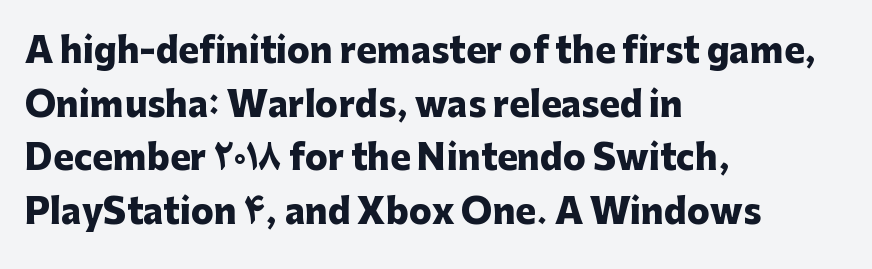
Stroke terminals: plain, sans-serif. A bare baseline throughout the passage. The letterforms sit shoulder to shoulder at normal distance. Look at the stroke-to-counter ratio: heavy, a bold. Which margin do the lines hug? The left one — the right edge is uneven. If you drew a line through each stem, it would be perfectly vertical.
